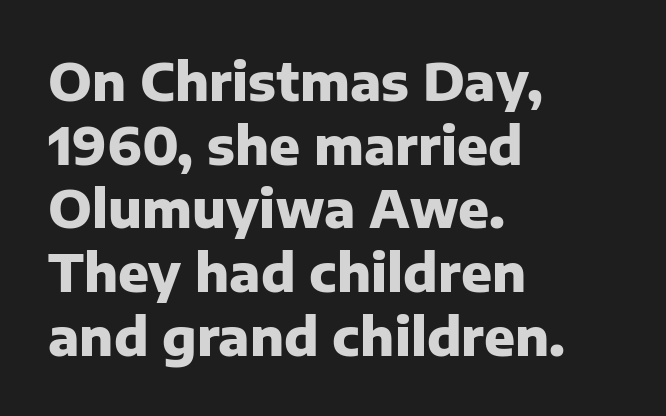
Q: Is the text bold? A: Yes.
Q: Is the text italic (slanted)? A: No, it is upright.
Q: Is the typeface a serif or a sans-serif typeface? A: Sans-serif.
Q: Is the text underlined? A: No.
Q: How is the paragraph aligned? A: Left-aligned.
Q: Is the spacing between letters normal or unusually wide? A: Normal.
Q: Is the spacing between lines tight, normal or loose? A: Normal.
Q: Width (condensed, normal, or wide)? A: Normal.
Q: Stroke contrast? A: Low.
Q: x-height? A: Medium.
Q: Monospaced? A: No.
